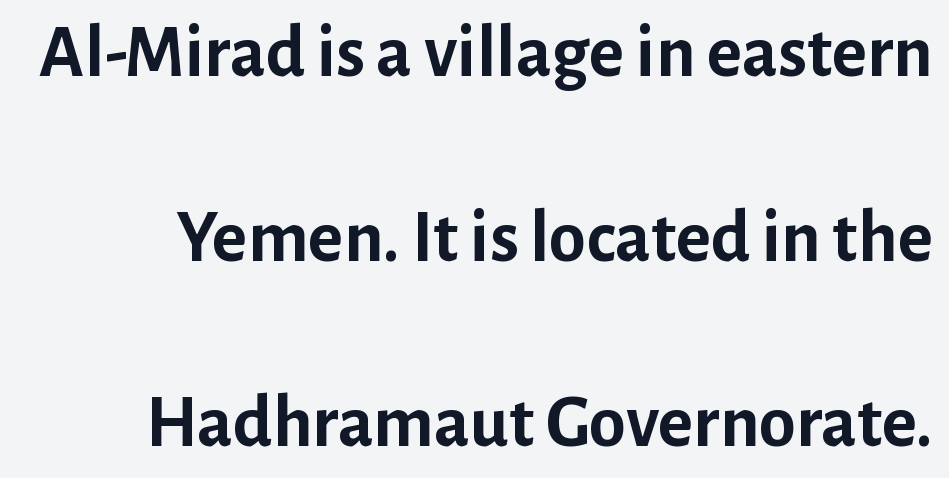
{"serif": "no", "italic": "no", "bold": "yes", "weight": "semibold", "width": "normal", "stroke_contrast": "low", "x_height": "medium", "monospaced": "no", "underline": "no", "line_spacing": "loose", "line_spacing_ratio": 2.47, "letter_spacing": "normal", "letter_spacing_em": 0.0, "glyph_px": 75}
